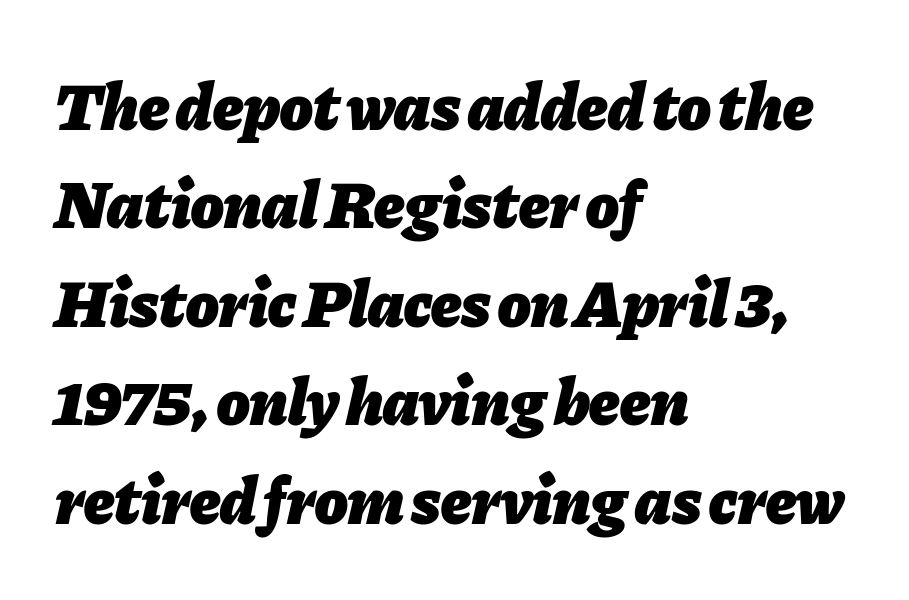
Line beginnings align vertically; line endings do not. The rendering uses a bold face; every stroke is thick and dark. Students, observe: this is what conventionally led text looks like. Italic? Definitely — the glyphs are oblique. The gap between lines stays unmarked.
